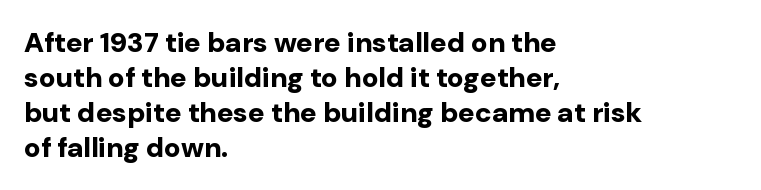
Q: Is the text bold? A: Yes.
Q: Is the text italic (slanted)? A: No, it is upright.
Q: Is the typeface a serif or a sans-serif typeface? A: Sans-serif.
Q: Is the text underlined? A: No.
Q: How is the paragraph aligned? A: Left-aligned.
Q: Is the spacing between letters normal or unusually wide? A: Normal.
Q: Is the spacing between lines tight, normal or loose? A: Normal.
Q: Width (condensed, normal, or wide)? A: Normal.
Q: Stroke contrast? A: Low.
Q: x-height? A: Medium.
Q: Monospaced? A: No.
